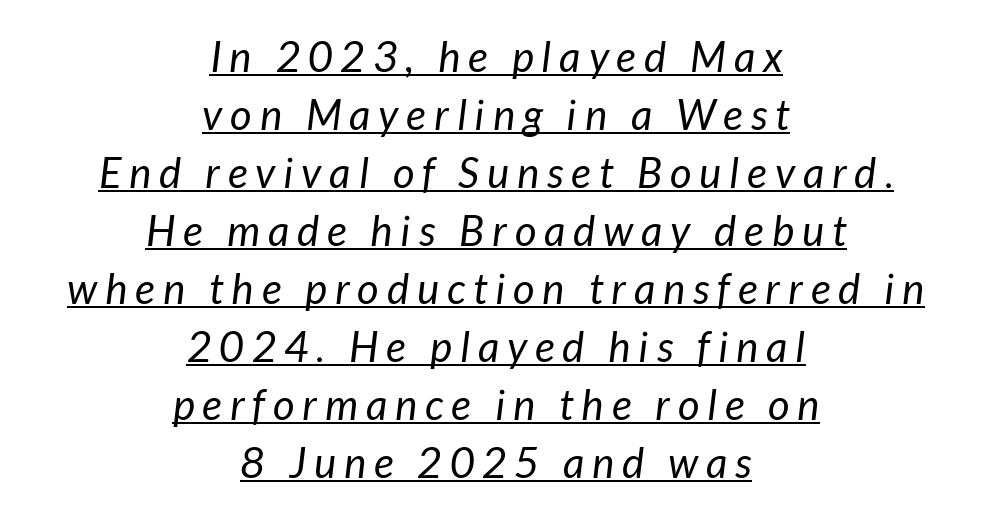
Q: Is the text bold? A: No.
Q: Is the text italic (slanted)? A: Yes, it leans right by about 7 degrees.
Q: Is the text underlined? A: Yes.
Q: How is the paragraph aligned? A: Centered.
Q: Is the spacing between lines tight, normal or loose? A: Normal.
Q: Width (condensed, normal, or wide)? A: Normal.
Q: Stroke contrast? A: Low.
Q: x-height? A: Medium.
Q: Monospaced? A: No.
